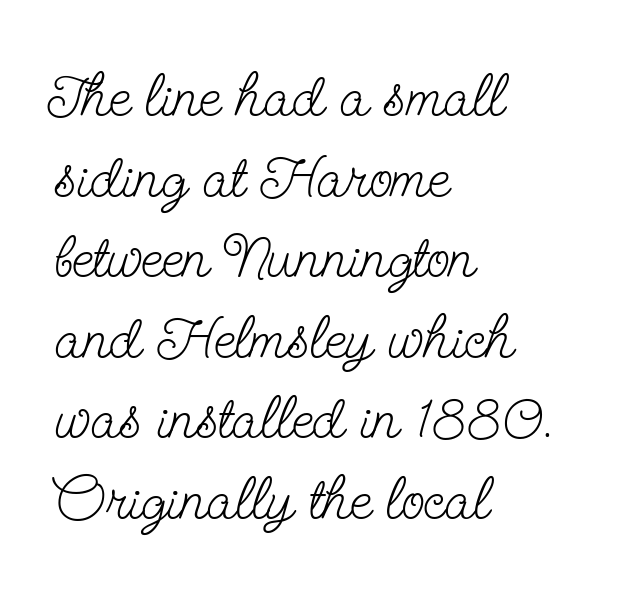
Q: Is the text bold? A: No.
Q: Is the text italic (slanted)? A: Yes.
Q: Is the typeface a serif or a sans-serif typeface? A: Serif.
Q: Is the text underlined? A: No.
Q: How is the paragraph aligned? A: Left-aligned.
Q: Is the spacing between letters normal or unusually wide? A: Normal.
Q: Is the spacing between lines tight, normal or loose? A: Normal.
Q: Width (condensed, normal, or wide)? A: Condensed.
Q: Stroke contrast? A: Low.
Q: x-height? A: Small.
Q: Monospaced? A: No.
